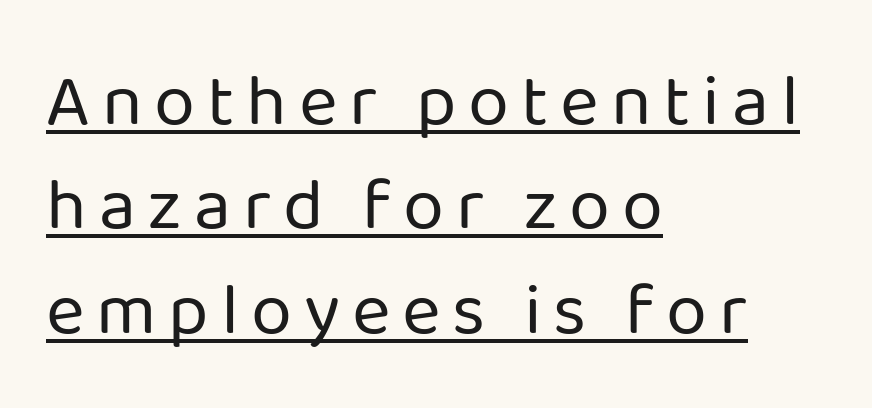
These lines are set flush left with a ragged right edge. Varying glyph widths throughout — classic text-font behaviour. No extra ink here — the face is not bold. Honestly, the row spacing looks completely unremarkable.
